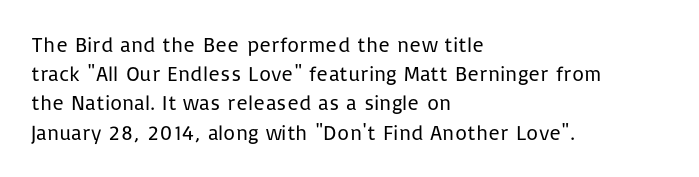
Q: Is the text bold? A: No.
Q: Is the text italic (slanted)? A: No, it is upright.
Q: Is the text underlined? A: No.
Q: How is the paragraph aligned? A: Left-aligned.
Q: Is the spacing between letters normal or unusually wide? A: Normal.
Q: Is the spacing between lines tight, normal or loose? A: Normal.
